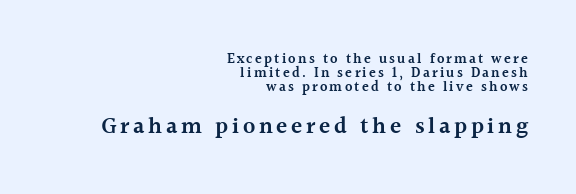
The image shows 23 px text type, upright; set right-aligned, tight line spacing (0.99x), not underlined; the second (bottom) block is 1.64x larger.
